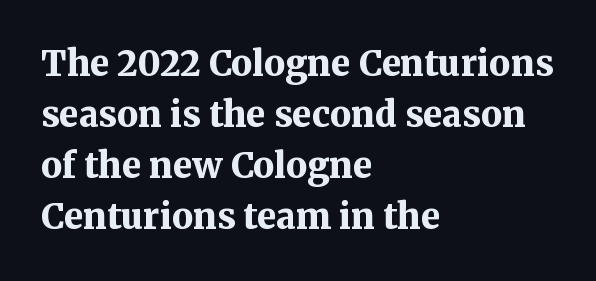
Q: Is the text bold? A: Yes.
Q: Is the text italic (slanted)? A: No, it is upright.
Q: Is the typeface a serif or a sans-serif typeface? A: Serif.
Q: Is the text underlined? A: No.
Q: How is the paragraph aligned? A: Left-aligned.
Q: Is the spacing between letters normal or unusually wide? A: Normal.
Q: Is the spacing between lines tight, normal or loose? A: Normal.
Q: Width (condensed, normal, or wide)? A: Normal.
Q: Stroke contrast? A: Medium.
Q: x-height? A: Medium.
Q: Monospaced? A: No.
